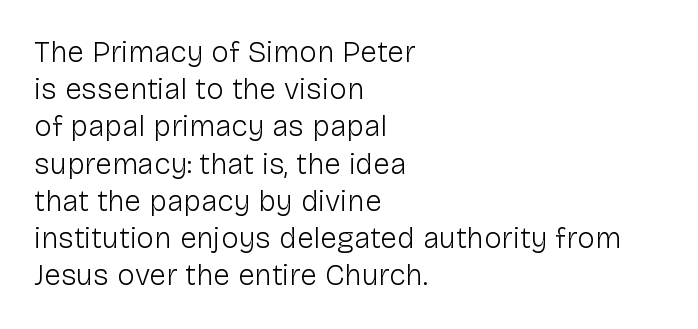
Each line starts at the same left margin while the right side varies. These lines keep a tight, regular rhythm from letter to letter. Note the varied advance widths — an 'i' is clearly narrower than an 'm'. The typesetting does not lean heavy: it is not bold. Rule under the text: the space is simply empty. Letterform terminals end flat and unadorned throughout the passage.
